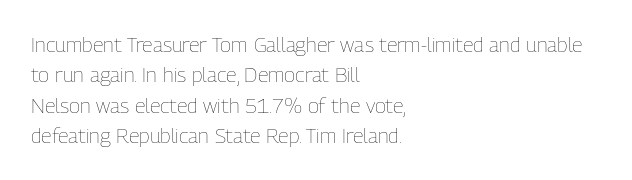
The image shows 21 px text type, upright; set left-aligned, normal line spacing (1.45x), normal letter spacing, not underlined.
